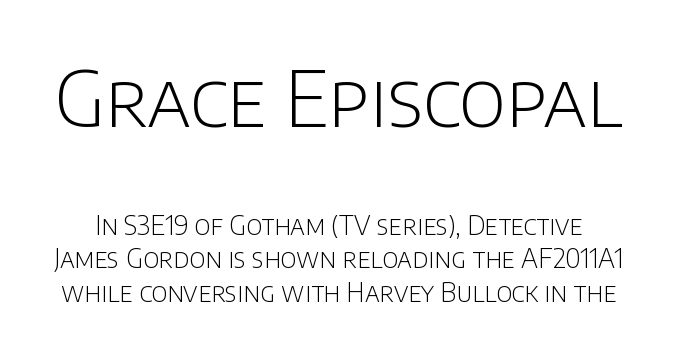
Q: Is the text bold? A: No.
Q: Is the text italic (slanted)? A: No, it is upright.
Q: Is the typeface a serif or a sans-serif typeface? A: Sans-serif.
Q: Is the text underlined? A: No.
Q: Is the spacing between letters normal or unusually wide? A: Normal.
Q: Is the spacing between lines tight, normal or loose? A: Normal.
Q: Which block of text is set in a larger size, the first (top) or the second (bottom)? A: The first (top) one.
Q: Width (condensed, normal, or wide)? A: Normal.
Q: Stroke contrast? A: Low.
Q: x-height? A: Large.
Q: Monospaced? A: No.
